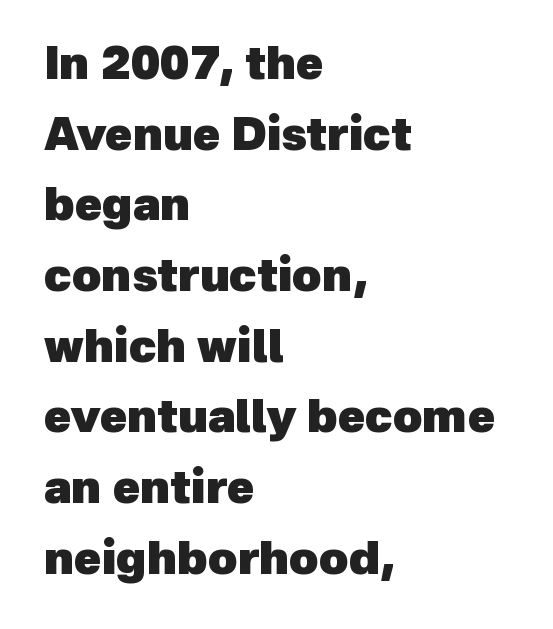
The image shows 45 px heavy sans-serif type; set left-aligned, normal line spacing (1.57x), normal letter spacing, not underlined; a medium x-height.
